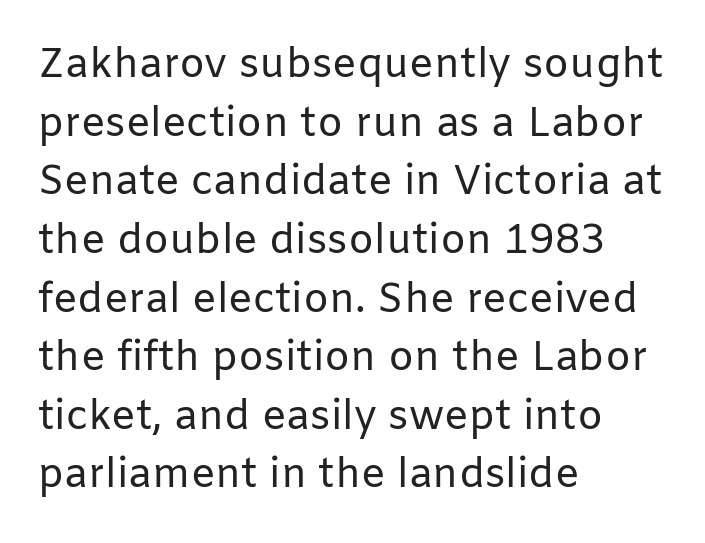
The typesetter chose a ragged-right arrangement here. The passage shown is typeset with a sans-serif family. Stems and bowls with no extra thickness — not bold. Letters rest on an invisible, unmarked baseline. Style check: upright.
